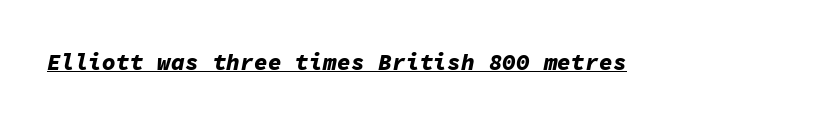
Does extra space separate the letters? No, they use regular spacing. In terms of posture, this sample is oblique. On the weight axis this lands at bold, roughly 700. Check the space under the baseline: a stroke is drawn there.
